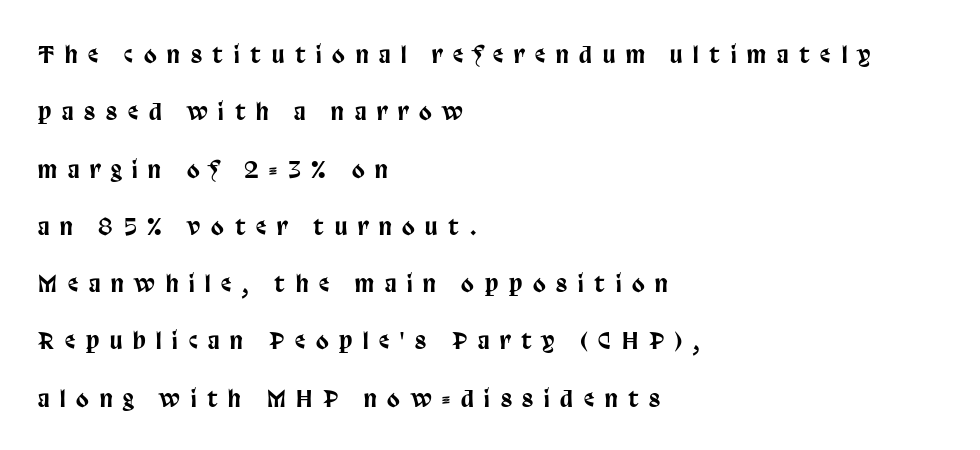
The image shows 23 px text type, upright; set left-aligned, loose line spacing (2.49x), unusually wide letter spacing (+0.47 em), not underlined.
